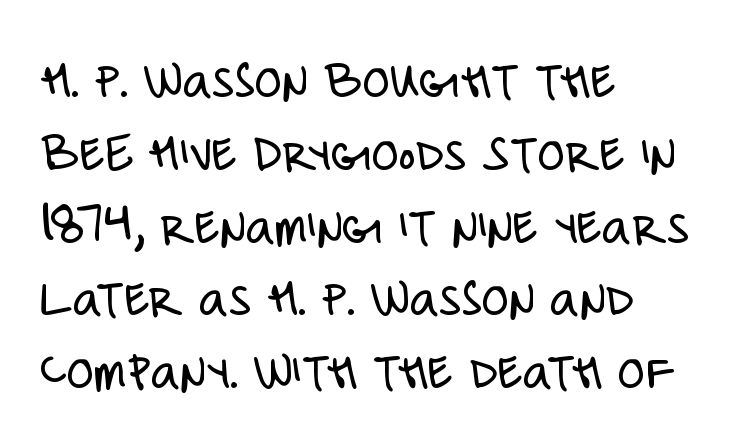
Regarding leading, the lines here are spaced in the standard way. Character widths vary here, with narrow letters taking less room than wide ones. Descenders hang freely into open space. Grotesque or geometric, the face here clearly has no serifs.
